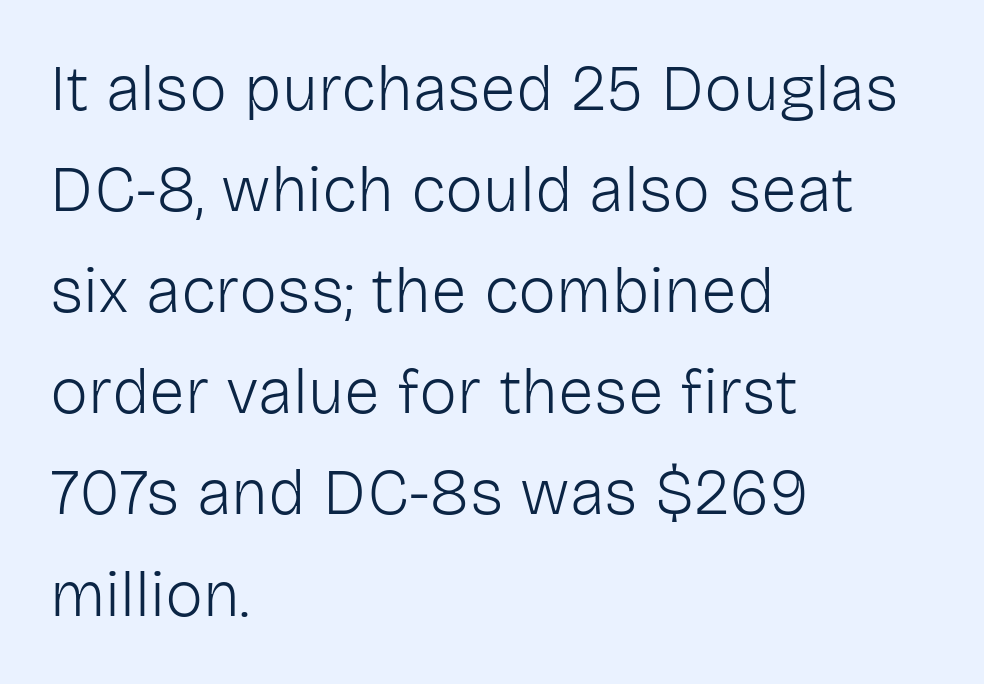
The image shows 64 px light sans-serif type, upright; set left-aligned, normal line spacing (1.58x), normal letter spacing, not underlined; low stroke contrast and a medium x-height.
